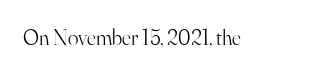
The image shows 22 px text type, upright; set normal letter spacing, not underlined.
